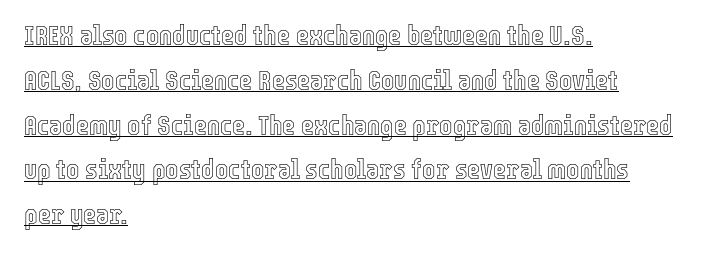
Interline gaps are of average width in this sample. This rendering features underlined lettering. A typesetter would mark this as roman, not italic. Glyph-to-glyph distance matches everyday printed text. The rag falls on the right side of this text block. Here the designer chose a conventional face with non-uniform glyph widths.
